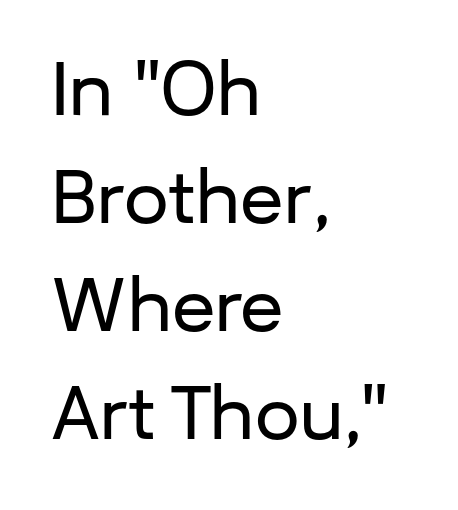
Ascenders rise straight up at ninety degrees. The baseline area is clear. The lines sit at an ordinary, default distance from one another. Proportional: the letters do not fall into vertical columns. Examine the stroke ends and you'll find no serifs. Short and long lines alike share a common starting point at left.
